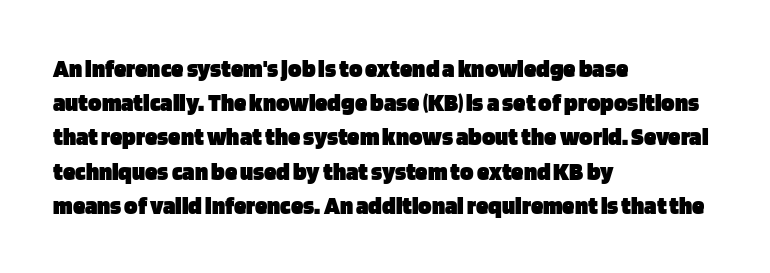
Q: Is the text bold? A: Yes.
Q: Is the text italic (slanted)? A: No, it is upright.
Q: Is the text underlined? A: No.
Q: How is the paragraph aligned? A: Left-aligned.
Q: Is the spacing between letters normal or unusually wide? A: Normal.
Q: Is the spacing between lines tight, normal or loose? A: Normal.
